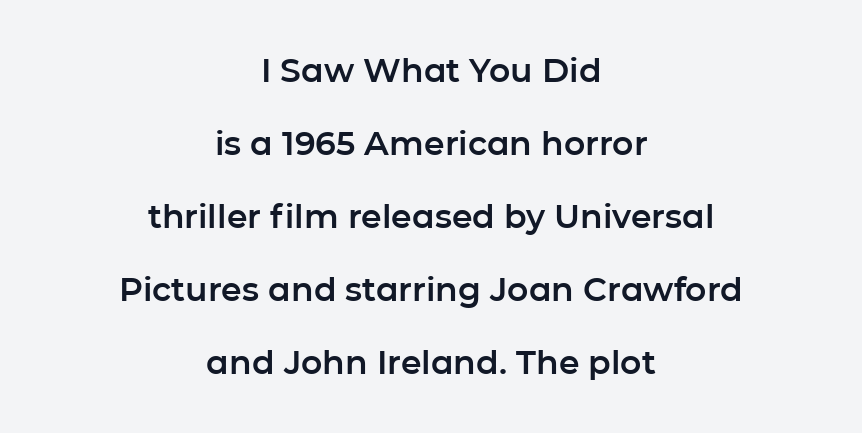
{"serif": "no", "italic": "no", "width": "normal", "stroke_contrast": "low", "x_height": "medium", "monospaced": "no", "underline": "no", "align": "center", "line_spacing": "loose", "line_spacing_ratio": 2.21, "letter_spacing": "normal", "letter_spacing_em": 0.0, "glyph_px": 33}
